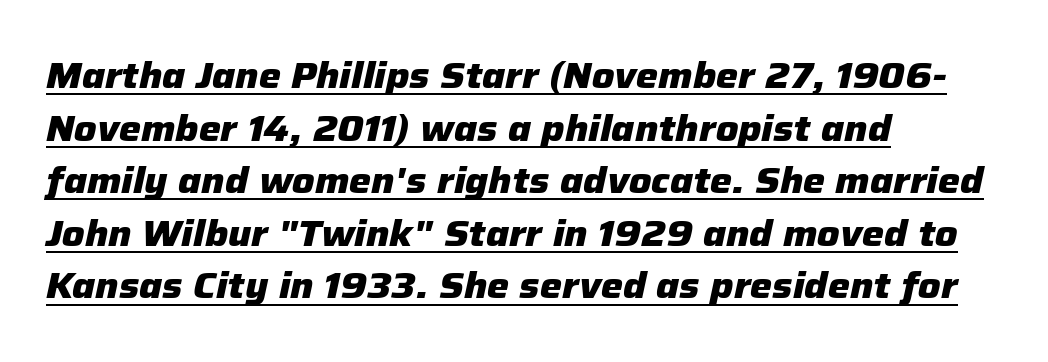
Q: Is the text bold? A: Yes.
Q: Is the text italic (slanted)? A: Yes, it leans right by about 12 degrees.
Q: Is the text underlined? A: Yes.
Q: How is the paragraph aligned? A: Left-aligned.
Q: Is the spacing between letters normal or unusually wide? A: Normal.
Q: Is the spacing between lines tight, normal or loose? A: Normal.
Q: Width (condensed, normal, or wide)? A: Normal.
Q: Stroke contrast? A: Low.
Q: x-height? A: Medium.
Q: Monospaced? A: No.
